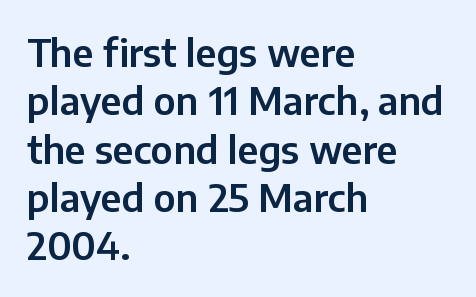
{"serif": "no", "italic": "no", "width": "normal", "stroke_contrast": "low", "x_height": "medium", "monospaced": "no", "underline": "no", "align": "left", "line_spacing": "normal", "line_spacing_ratio": 1.27, "letter_spacing": "normal", "letter_spacing_em": 0.0, "glyph_px": 38}
